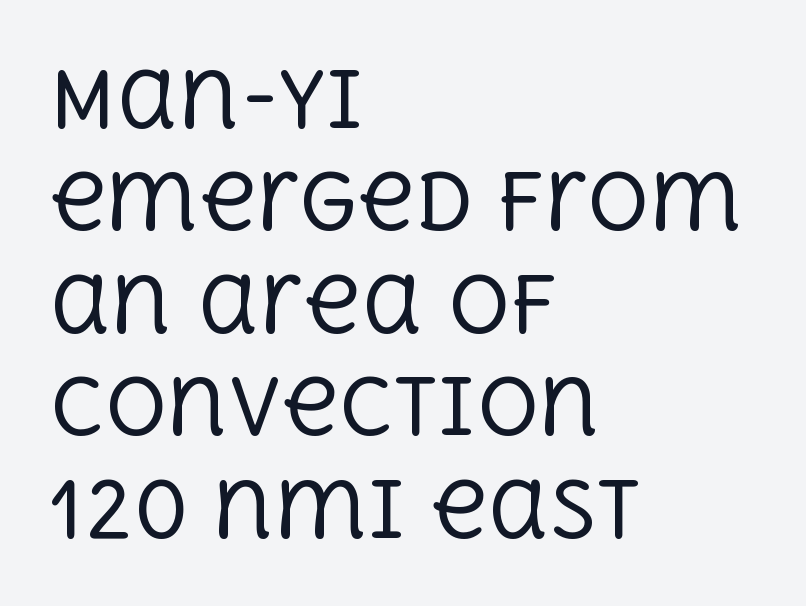
The image shows 77 px regular-weight serif type, upright; set left-aligned, normal line spacing (1.33x), normal letter spacing, not underlined; a large x-height.
